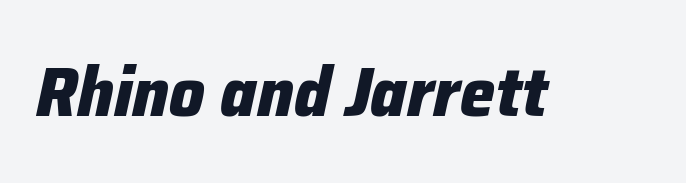
The image shows 70 px heavy type, italic (leaning right); set normal letter spacing, not underlined; low stroke contrast and a medium x-height.
